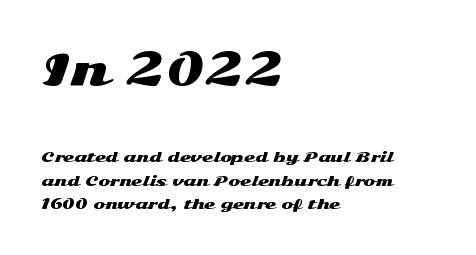
{"serif": "no", "width": "wide", "stroke_contrast": "medium", "x_height": "medium", "monospaced": "no", "underline": "no", "align": "left", "line_spacing": "normal", "line_spacing_ratio": 1.67, "letter_spacing": "normal", "letter_spacing_em": 0.0, "larger_block": "first", "size_ratio": 3.07, "glyph_px": 43}
